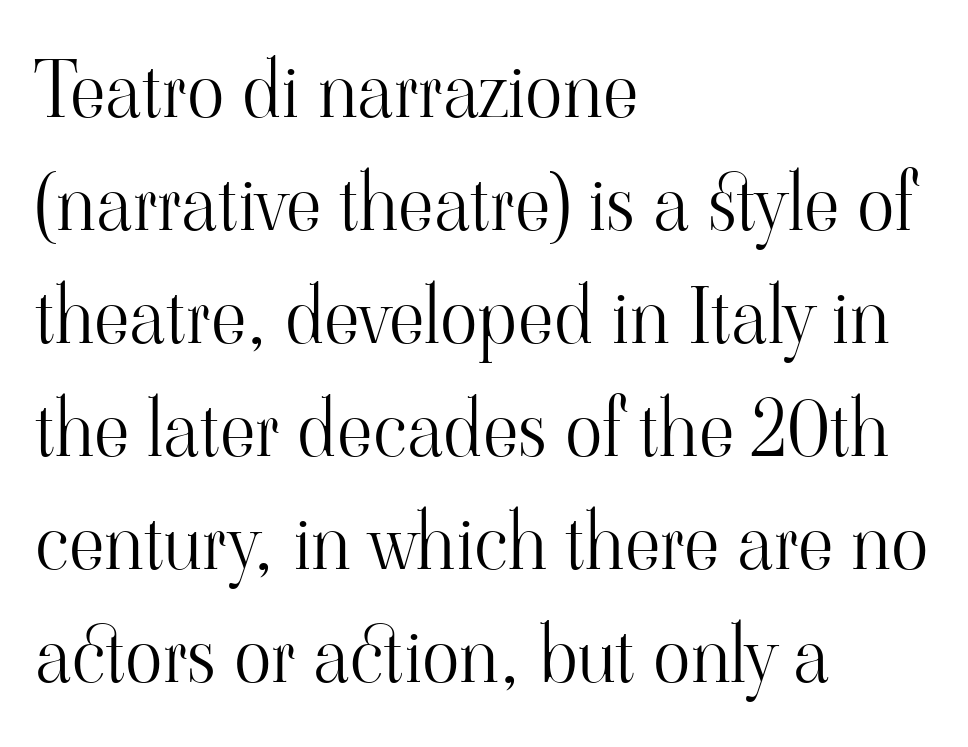
{"serif": "yes", "italic": "no", "bold": "no", "weight": "light", "width": "normal", "stroke_contrast": "high", "x_height": "small", "monospaced": "no", "underline": "no", "align": "left", "line_spacing": "normal", "line_spacing_ratio": 1.45, "letter_spacing": "normal", "letter_spacing_em": 0.0, "glyph_px": 78}
